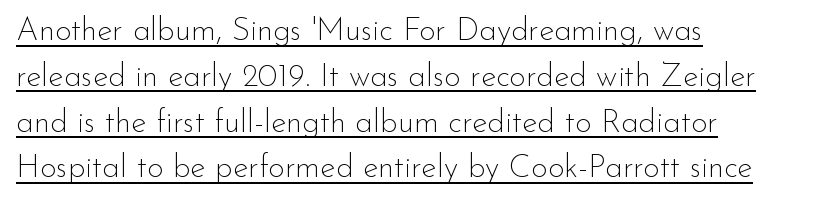
The image shows 32 px thin sans-serif type, upright; set left-aligned, normal line spacing (1.43x), normal letter spacing, underlined; low stroke contrast and a small x-height.
